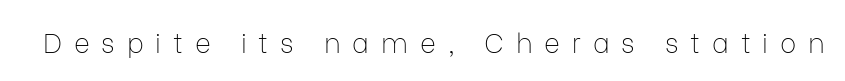
The image shows 27 px text type, upright; set unusually wide letter spacing (+0.44 em), not underlined.
